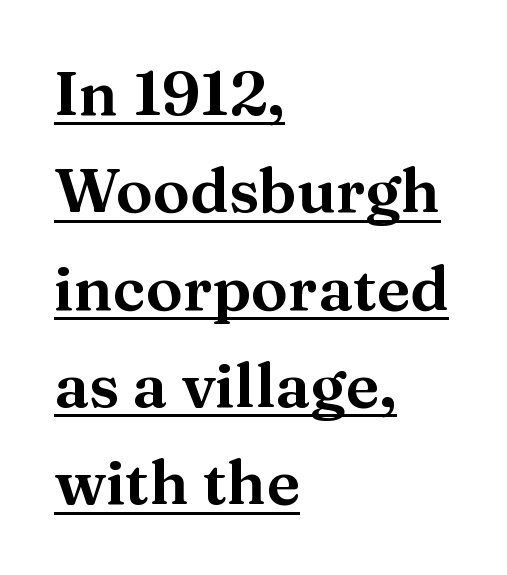
The image shows 62 px serif type, upright; set left-aligned, normal line spacing (1.57x), normal letter spacing, underlined; medium stroke contrast and a medium x-height.
